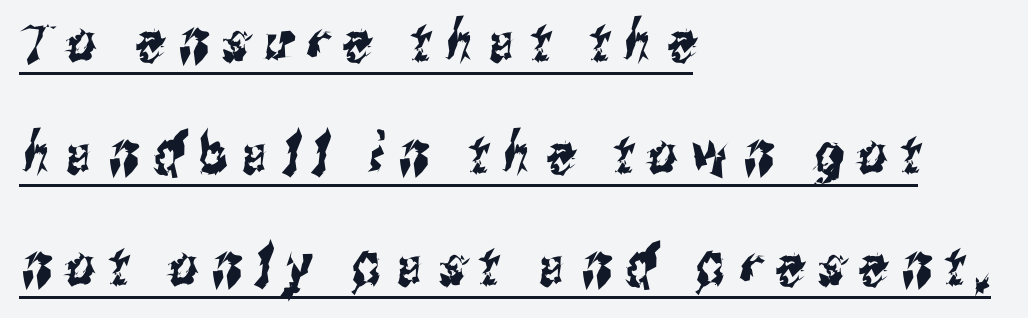
Q: Is the typeface a serif or a sans-serif typeface? A: Sans-serif.
Q: Is the text underlined? A: Yes.
Q: How is the paragraph aligned? A: Left-aligned.
Q: Is the spacing between letters normal or unusually wide? A: Unusually wide.
Q: Is the spacing between lines tight, normal or loose? A: Loose.
Q: Width (condensed, normal, or wide)? A: Condensed.
Q: Stroke contrast? A: Medium.
Q: x-height? A: Medium.
Q: Monospaced? A: No.
